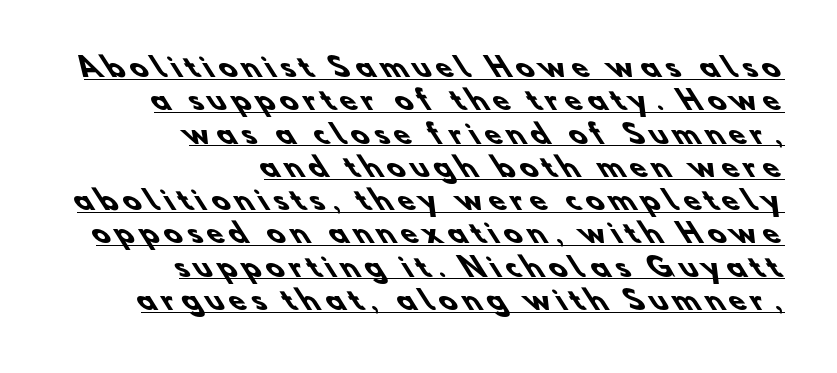
Q: Is the text bold? A: Yes.
Q: Is the text underlined? A: Yes.
Q: How is the paragraph aligned? A: Right-aligned.
Q: Is the spacing between letters normal or unusually wide? A: Unusually wide.
Q: Is the spacing between lines tight, normal or loose? A: Normal.
